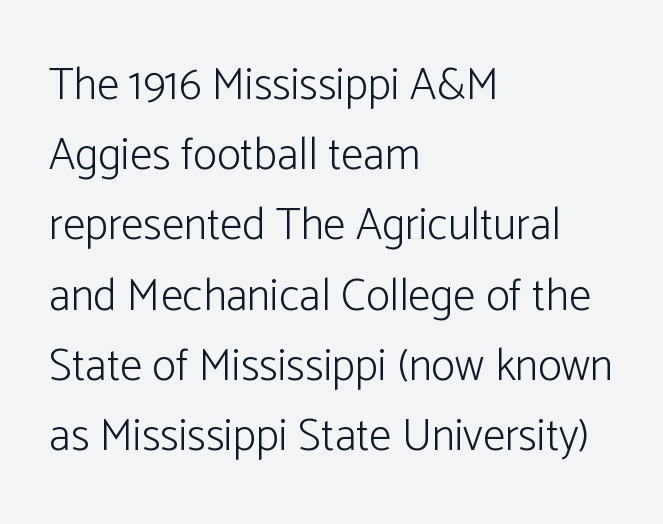
The string is rendered with underlining switched off. Caption: standard tracking, unaltered. Each letter keeps its own natural width here, so spacing adapts to shape. Stems here are at most as thick as an everyday book face. Note: no serifs on the glyphs. Style check: upright.
